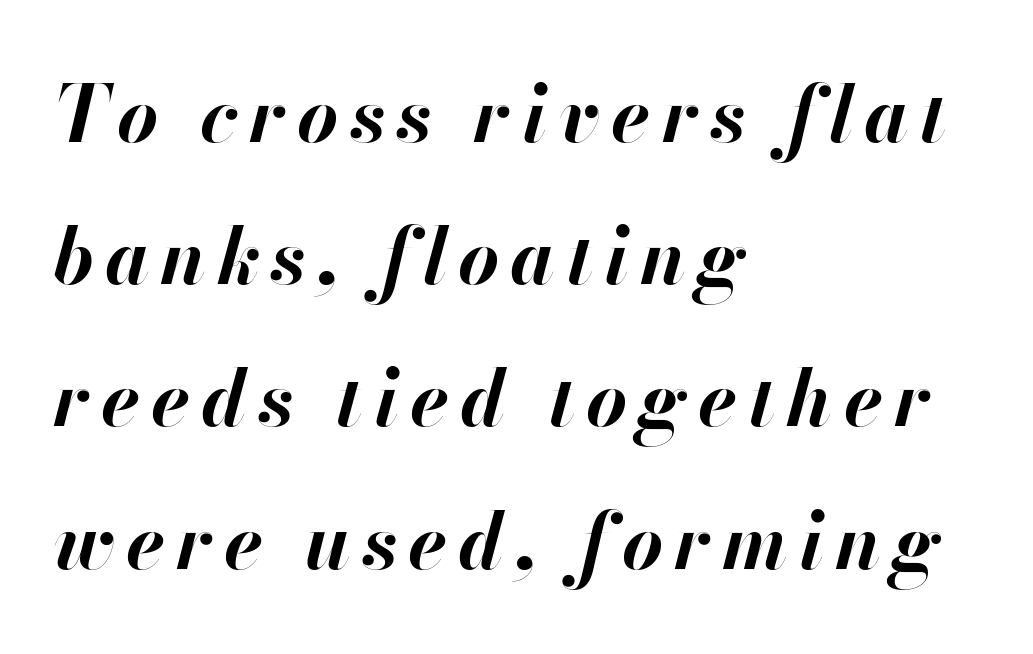
Q: Is the text bold? A: Yes.
Q: Is the text italic (slanted)? A: Yes, it leans right by about 13 degrees.
Q: Is the text underlined? A: No.
Q: How is the paragraph aligned? A: Left-aligned.
Q: Width (condensed, normal, or wide)? A: Normal.
Q: Stroke contrast? A: High.
Q: x-height? A: Small.
Q: Monospaced? A: No.
